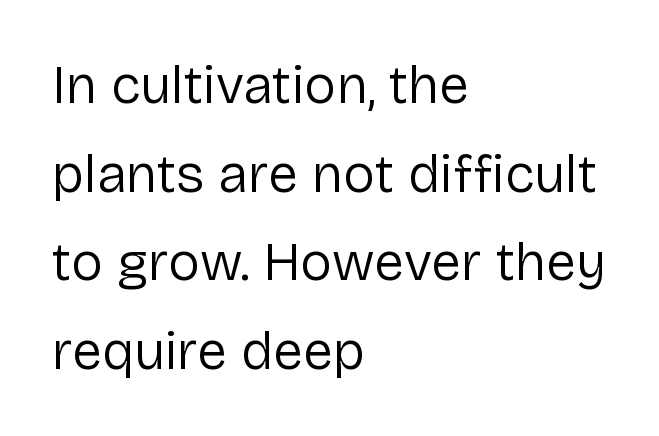
The image shows 54 px regular-weight sans-serif type, upright; set left-aligned, normal line spacing (1.64x), normal letter spacing, not underlined; low stroke contrast and a medium x-height.
